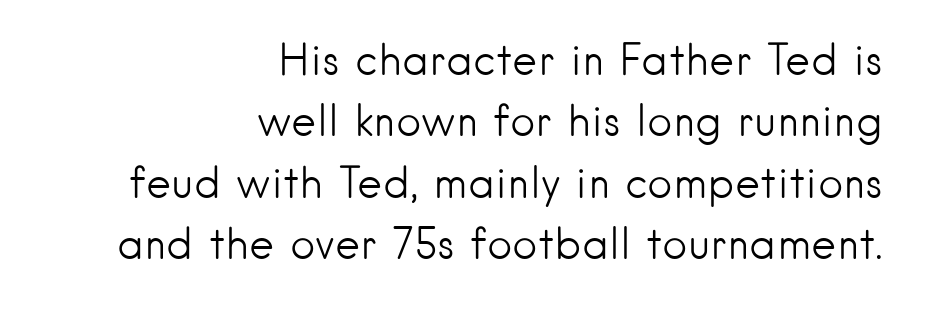
{"serif": "no", "italic": "no", "bold": "no", "weight": "light", "width": "normal", "stroke_contrast": "low", "x_height": "small", "monospaced": "no", "underline": "no", "align": "right", "line_spacing": "normal", "line_spacing_ratio": 1.43, "letter_spacing": "normal", "letter_spacing_em": 0.0, "glyph_px": 43}
